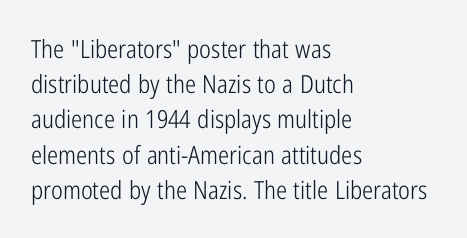
Weight: not bold — regular or lighter. Summary of vertical rhythm: regular, with standard interline spacing. Italic? Not at all — the glyphs are vertical. Words appear dense and cohesive because spacing is normal. Glance below the letters and you will spot only blank space.
